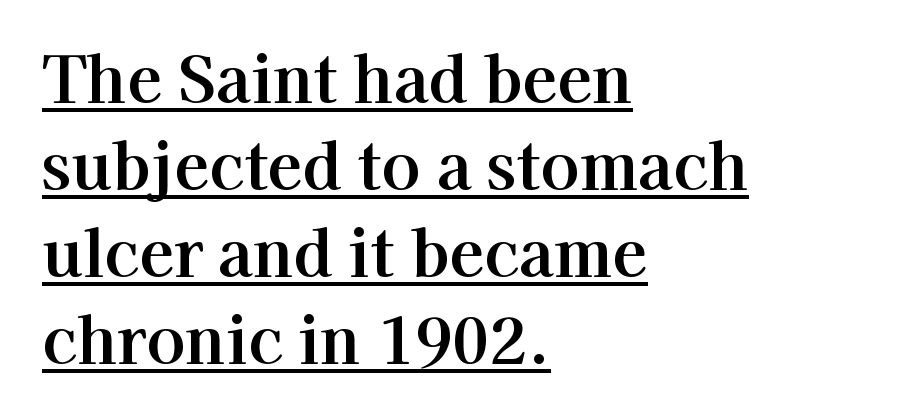
{"serif": "yes", "italic": "no", "width": "normal", "stroke_contrast": "high", "x_height": "medium", "monospaced": "no", "underline": "yes", "align": "left", "line_spacing": "normal", "line_spacing_ratio": 1.36, "letter_spacing": "normal", "letter_spacing_em": 0.0, "glyph_px": 64}
